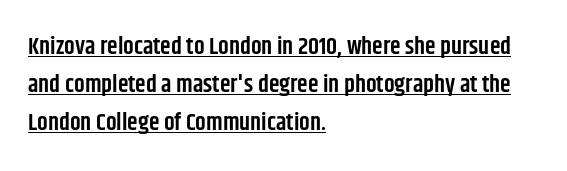
The passage shown stacks its lines at a standard gap. The lettering holds an erect, upright posture throughout. No extra tracking has been applied to these lines. Compared with a centered layout, this one pins lines to the left instead.
